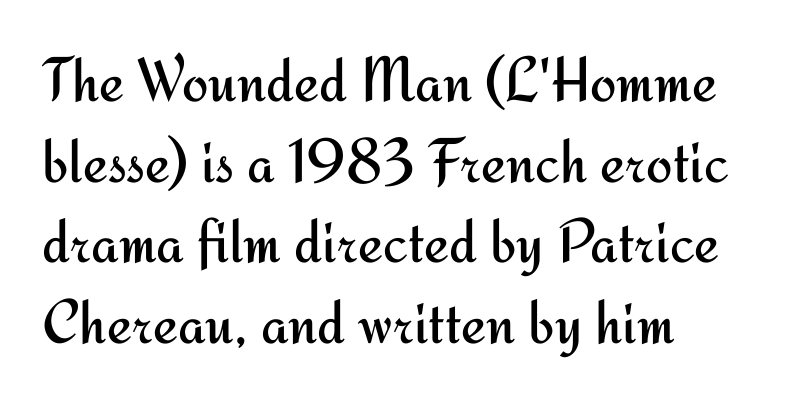
The image shows 63 px regular-weight sans-serif type, upright; set left-aligned, normal line spacing (1.28x), normal letter spacing, not underlined; medium stroke contrast and a small x-height.
